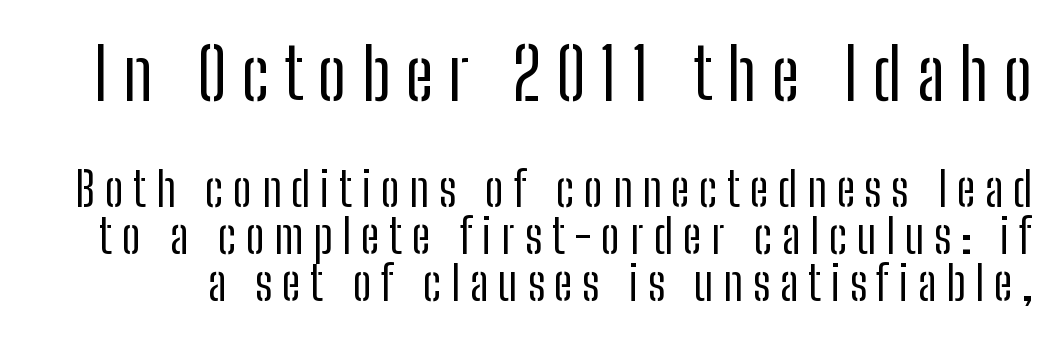
The image shows 71 px regular-weight, condensed sans-serif type, upright; set tight line spacing (1.01x), unusually wide letter spacing (+0.21 em), not underlined; the first (top) block is 1.51x larger; low stroke contrast and a medium x-height.
